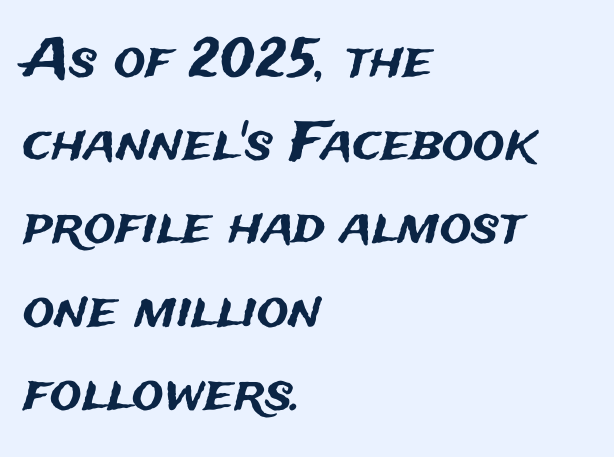
The image shows 53 px sans-serif type; set left-aligned, normal line spacing (1.57x), normal letter spacing, not underlined; medium stroke contrast and a medium x-height.
